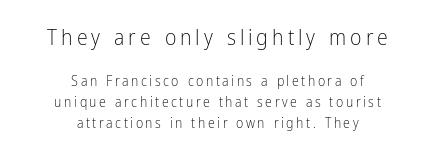
The image shows 22 px text type, upright; set centered, normal line spacing (1.48x), not underlined; the first (top) block is 1.57x larger.
